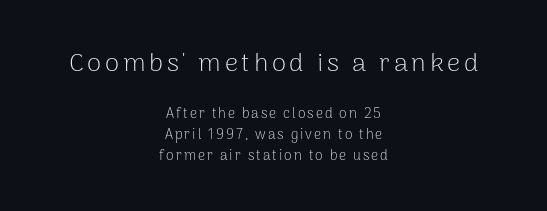
Q: Is the text bold? A: No.
Q: Is the text italic (slanted)? A: No, it is upright.
Q: Is the text underlined? A: No.
Q: How is the paragraph aligned? A: Centered.
Q: Is the spacing between lines tight, normal or loose? A: Normal.
Q: Which block of text is set in a larger size, the first (top) or the second (bottom)? A: The first (top) one.
